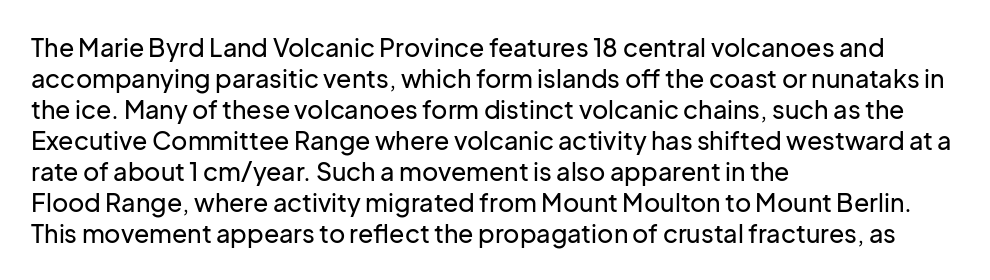
Q: Is the text italic (slanted)? A: No, it is upright.
Q: Is the text underlined? A: No.
Q: How is the paragraph aligned? A: Left-aligned.
Q: Is the spacing between letters normal or unusually wide? A: Normal.
